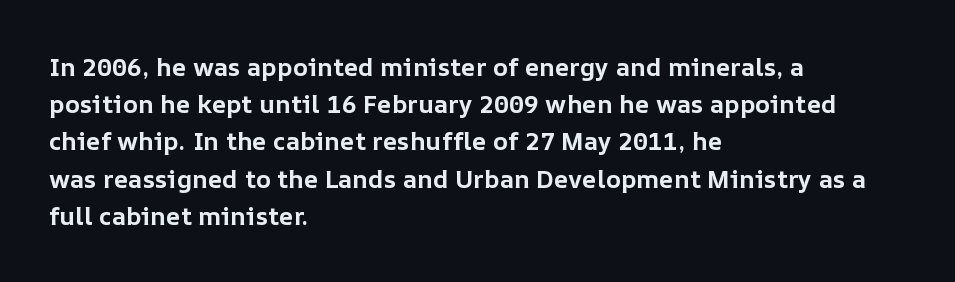
Q: Is the text bold? A: Yes.
Q: Is the text italic (slanted)? A: No, it is upright.
Q: Is the text underlined? A: No.
Q: How is the paragraph aligned? A: Left-aligned.
Q: Is the spacing between letters normal or unusually wide? A: Normal.
Q: Is the spacing between lines tight, normal or loose? A: Normal.
